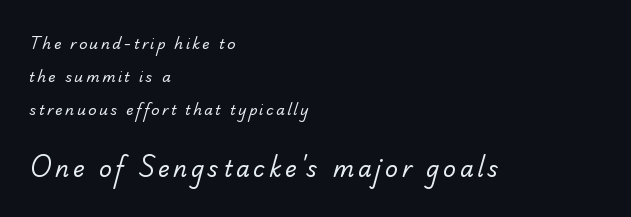
Q: Is the text bold? A: No.
Q: Is the text underlined? A: No.
Q: How is the paragraph aligned? A: Left-aligned.
Q: Is the spacing between lines tight, normal or loose? A: Loose.
Q: Which block of text is set in a larger size, the first (top) or the second (bottom)? A: The second (bottom) one.
